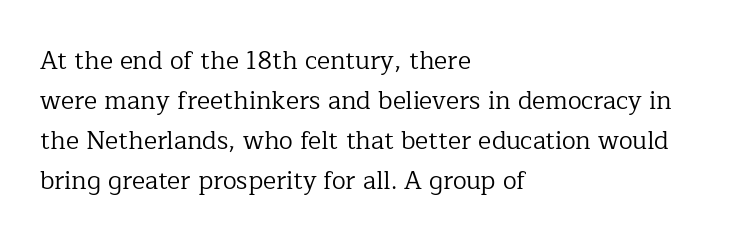
The area under the type is left untouched. A typesetter would mark this as roman, not italic. What's the leading like? Ordinary, nothing unusual. A typesetter would call this zero additional tracking. Which margin do the lines hug? The left one — the right edge is uneven. The cut favours lightness, reaching ordinary text weight at its darkest.
